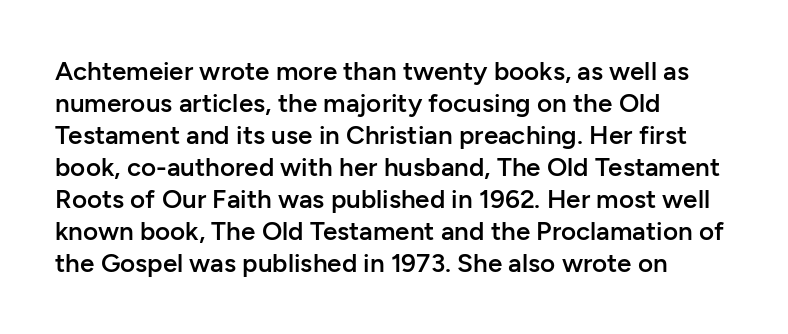
The image shows 26 px text type, upright; set left-aligned, line spacing 1.23x, normal letter spacing, not underlined.
